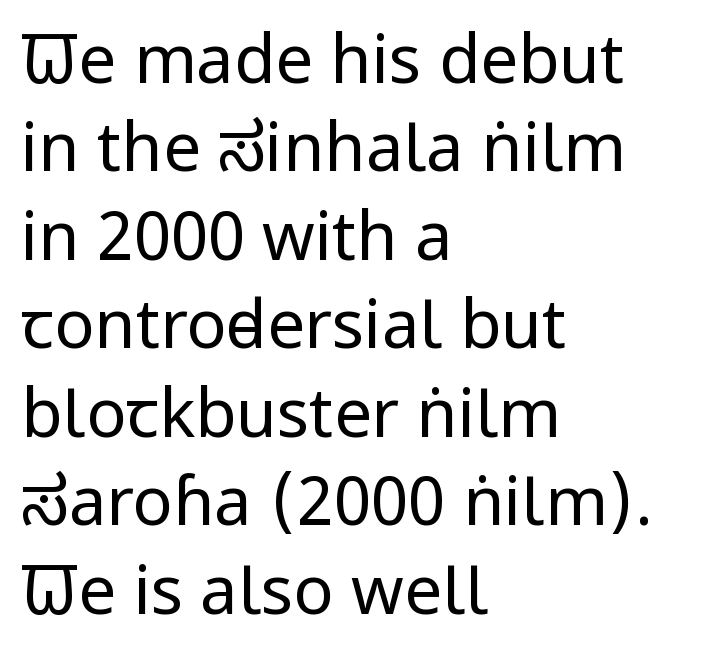
Proportional: the letters do not fall into vertical columns. The rendering keeps characters at their native spacing. Reading down the block, your eye returns to a fixed left position each line. Compared with typical paragraphs, the rows here are spaced about the same. The letters stand upright; this is a roman face.
